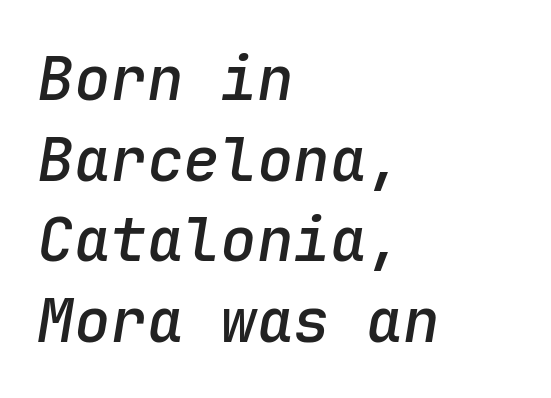
The image shows 61 px semibold type, italic (leaning right), monospaced; set left-aligned, normal line spacing (1.32x), normal letter spacing, not underlined; low stroke contrast and a medium x-height.
